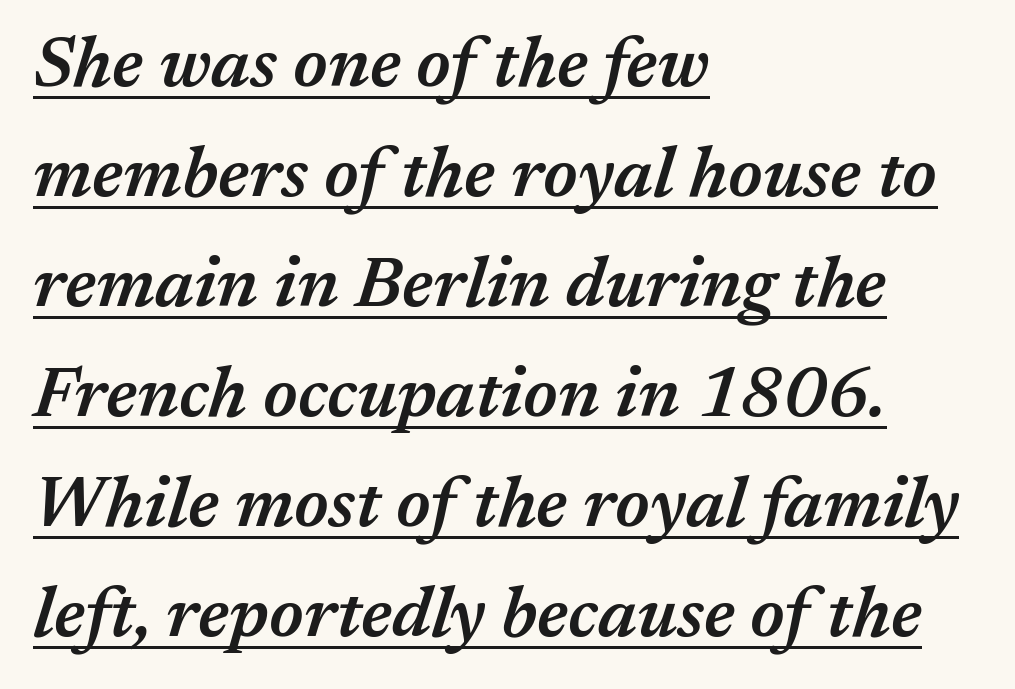
The image shows 71 px semibold type, italic (leaning right); set left-aligned, normal line spacing (1.55x), normal letter spacing, underlined; medium stroke contrast and a medium x-height.
